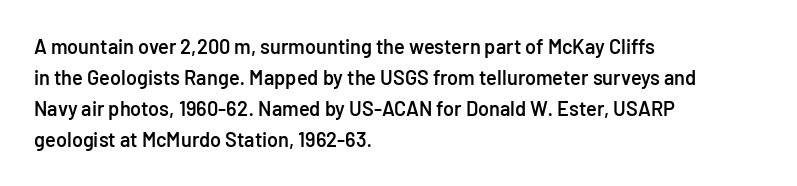
{"italic": "no", "bold": "semi", "underline": "no", "align": "left", "line_spacing": "normal", "line_spacing_ratio": 1.55, "letter_spacing": "normal", "letter_spacing_em": 0.0, "glyph_px": 20}
